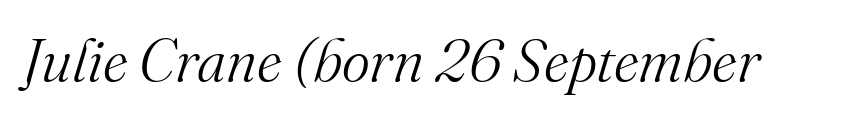
Compared with a typical body face, this is equally light or lighter still. Looks like regular typesetting: each glyph gets only the width it needs. Stroke terminals: seriffed. A bare baseline throughout the passage. In terms of posture, this sample is oblique. Look at the tracking — it's just the regular setting, nothing added.
